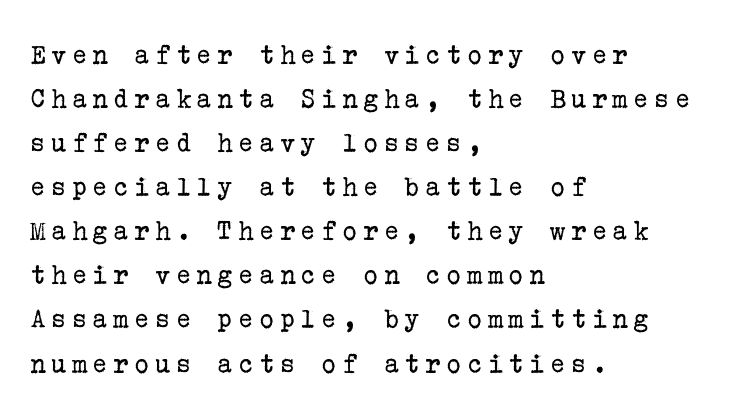
Every row of glyphs begins at an identical x-position on the left. Counters stay open thanks to moderate or lighter strokes. These lines are composed in type with serifs. Honestly, the row spacing looks completely unremarkable. Designer's note — italics off, roman on.
